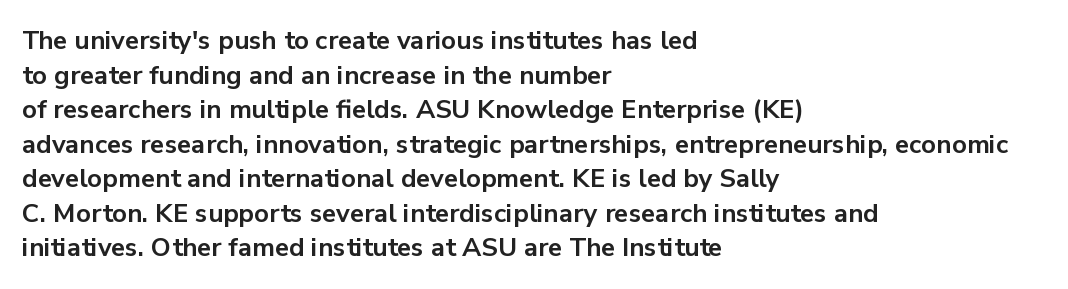
Q: Is the text bold? A: Yes.
Q: Is the text italic (slanted)? A: No, it is upright.
Q: Is the text underlined? A: No.
Q: How is the paragraph aligned? A: Left-aligned.
Q: Is the spacing between letters normal or unusually wide? A: Normal.
Q: Is the spacing between lines tight, normal or loose? A: Normal.
